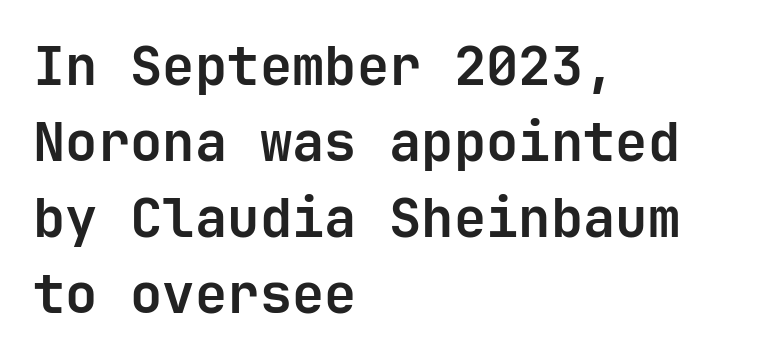
These lines carry a lot of weight — the face is fully bold. Check where the strokes stop: nothing finishes them off — pure sans. If you measured baseline to baseline, you'd find a middling distance. Line beginnings align vertically; line endings do not. Beneath every word, the page is bare.
